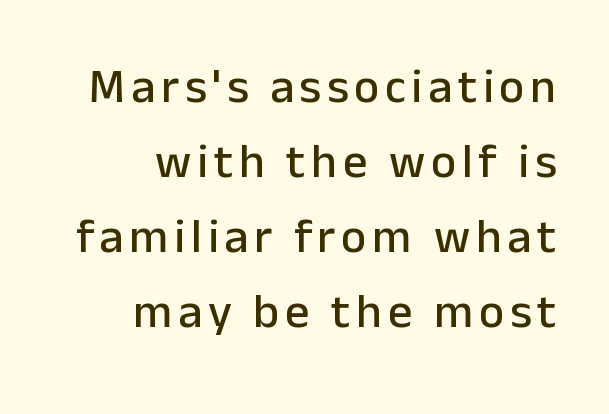
Nope, no serifs anywhere on these letters. Rows of type keep a routine distance in the vertical direction. Short and long lines alike share a common ending point at right. Decoration check: the copy has no underline. These lines are rendered in a variable-pitch font. Is there any slant? The stems are plumb.
